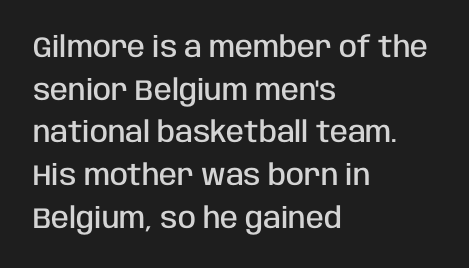
{"serif": "no", "italic": "no", "bold": "semi", "weight": "semibold", "width": "condensed", "stroke_contrast": "low", "x_height": "large", "monospaced": "no", "underline": "no", "align": "left", "line_spacing": "normal", "line_spacing_ratio": 1.47, "letter_spacing": "normal", "letter_spacing_em": 0.0, "glyph_px": 29}
